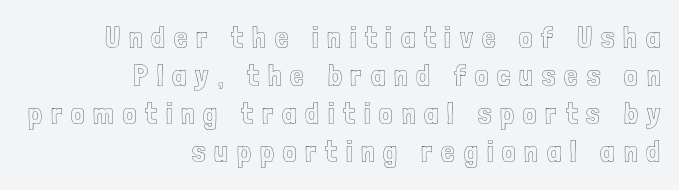
The area under the type is left untouched. The tracking jumps out immediately: characters are airy and widely separated. The vertical gap from one line to the next is medium. Each line ends at the same right margin while the left side varies.
